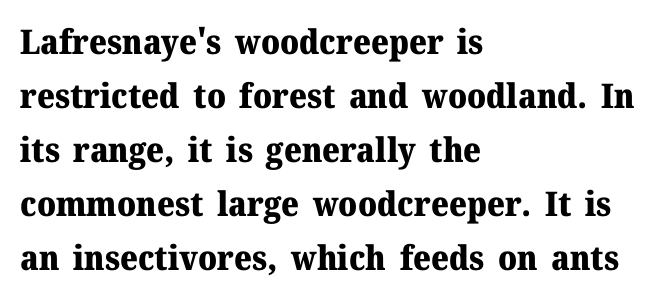
The image shows 34 px heavy serif type, upright; set left-aligned, normal line spacing (1.59x), normal letter spacing, not underlined; medium stroke contrast and a medium x-height.
